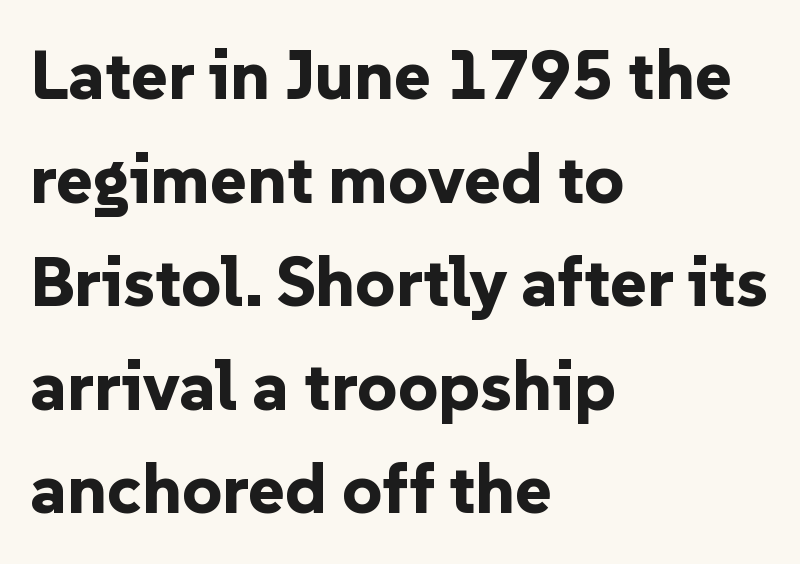
The image shows 70 px bold sans-serif type, upright; set left-aligned, normal line spacing (1.48x), normal letter spacing, not underlined; low stroke contrast and a medium x-height.
